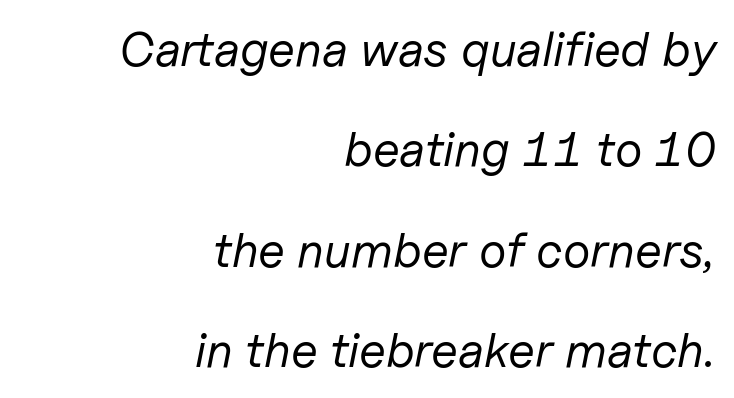
Q: Is the text bold? A: No.
Q: Is the text italic (slanted)? A: Yes, it leans right by about 11 degrees.
Q: Is the text underlined? A: No.
Q: How is the paragraph aligned? A: Right-aligned.
Q: Is the spacing between letters normal or unusually wide? A: Normal.
Q: Is the spacing between lines tight, normal or loose? A: Loose.
Q: Width (condensed, normal, or wide)? A: Normal.
Q: Stroke contrast? A: Low.
Q: x-height? A: Medium.
Q: Monospaced? A: No.
